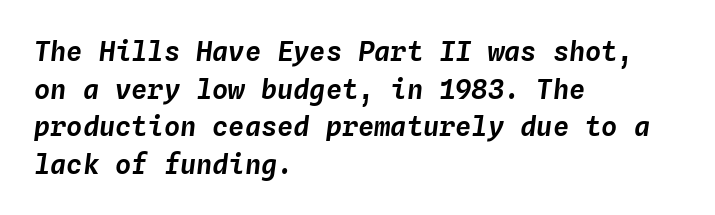
The image shows 27 px text type, italic (leaning right); set left-aligned, normal line spacing (1.39x), normal letter spacing, not underlined.
